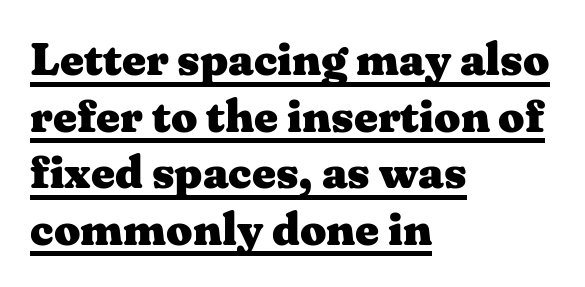
Students, note that the glyphs here touch the page at normal intervals. Unlike italic type, these characters show no tilt at all. The ragged edge is on the right, which tells us the setting is flush left. Small tapered or slab feet sit at the stroke ends, so this counts as serif. Underlining? Definitely there.
